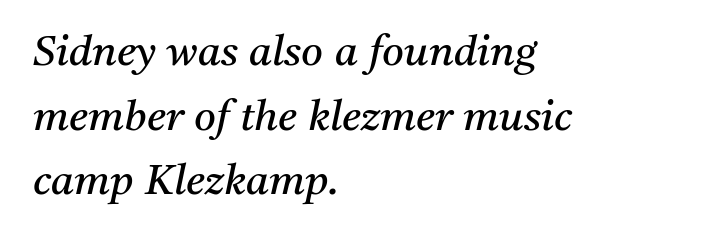
Does the type have serifs? Yes, each stem ends in a small foot. A bare baseline throughout the passage. Line starts are locked; line ends wander. Vertical stems look standard width or narrower in stroke.
